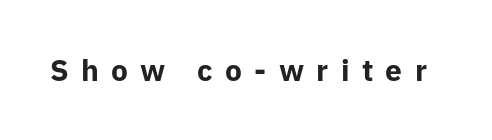
In terms of letterform style, serifs are entirely absent. The specimen reads as upright at a glance. The words here are not underlined. Note the varied advance widths — an 'i' is clearly narrower than an 'm'. You'd pick this weight for a headline — it's a proper bold. The tracking reads as deliberately expanded to a designer's eye.
